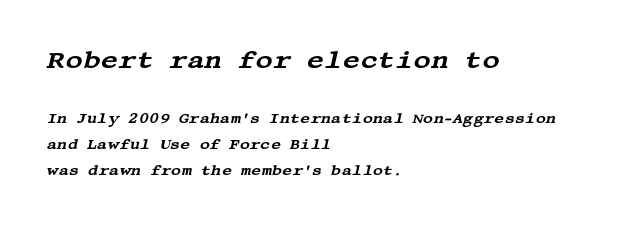
{"italic": "yes", "lean": "right", "slant_degrees": 13, "underline": "no", "align": "left", "line_spacing_ratio": 1.86, "letter_spacing": "normal", "letter_spacing_em": 0.0, "larger_block": "first", "size_ratio": 1.71, "glyph_px": 24}
